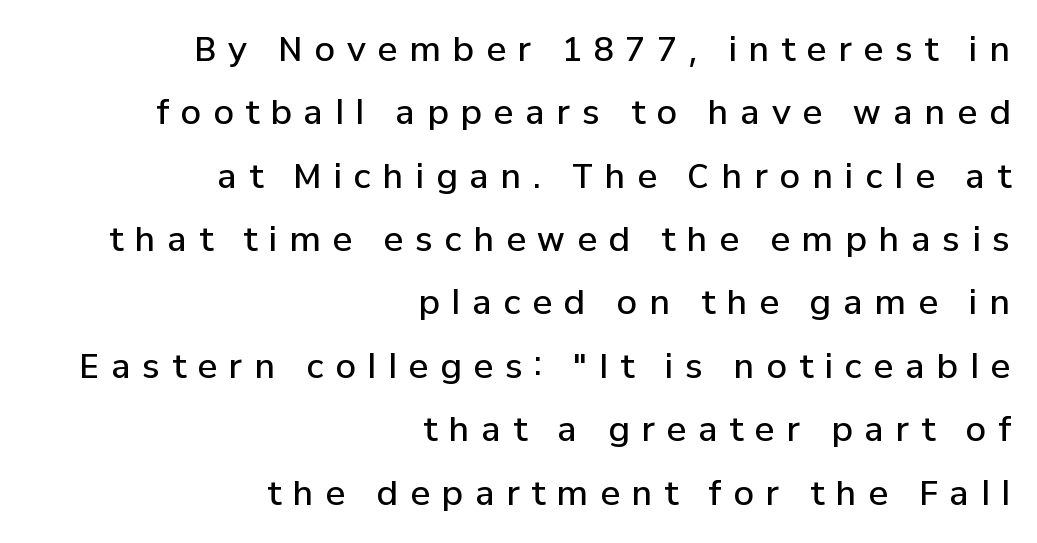
A typesetter would call this heavily tracked-out type. The type sits square on the baseline with zero lean. Looks like regular typesetting: each glyph gets only the width it needs. Does the leading feel generous? Absolutely, it's lavish. Classification — sans serif. Glance below the letters and you will spot only blank space.
